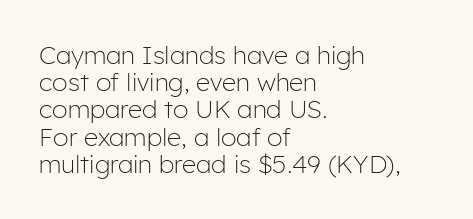
Q: Is the text bold? A: No.
Q: Is the text italic (slanted)? A: No, it is upright.
Q: Is the text underlined? A: No.
Q: How is the paragraph aligned? A: Left-aligned.
Q: Is the spacing between letters normal or unusually wide? A: Normal.
Q: Is the spacing between lines tight, normal or loose? A: Tight.
